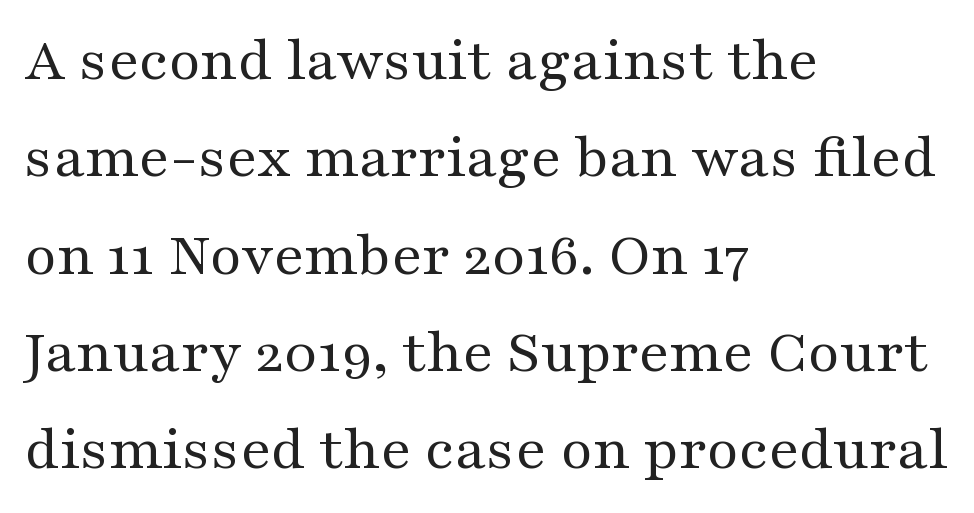
{"serif": "yes", "italic": "no", "bold": "no", "weight": "regular", "width": "wide", "stroke_contrast": "medium", "x_height": "medium", "monospaced": "no", "underline": "no", "align": "left", "line_spacing": "normal", "line_spacing_ratio": 1.57, "letter_spacing": "normal", "letter_spacing_em": 0.0, "glyph_px": 62}
